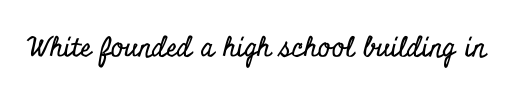
This rendering leaves character spacing at its baseline value. Has an underline been added? It has not.
